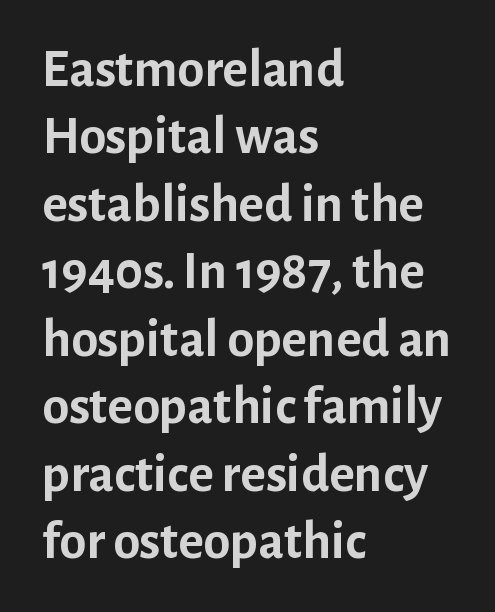
The image shows 54 px semibold sans-serif type, upright; set left-aligned, normal line spacing (1.25x), normal letter spacing, not underlined; low stroke contrast and a medium x-height.
